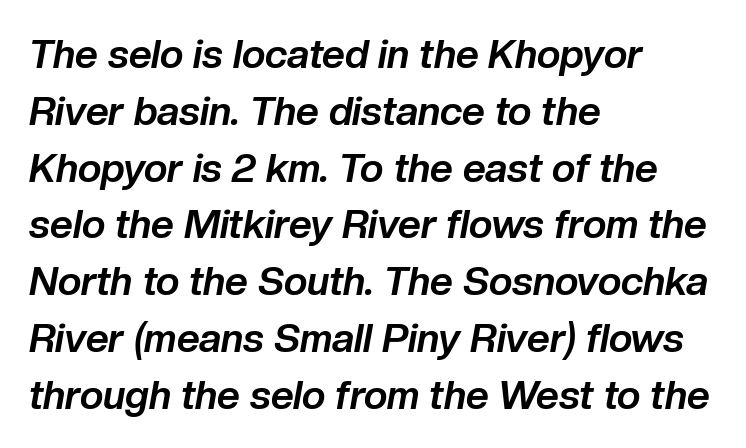
The image shows 40 px bold type, italic (leaning right); set left-aligned, normal line spacing (1.42x), normal letter spacing, not underlined; low stroke contrast and a medium x-height.
